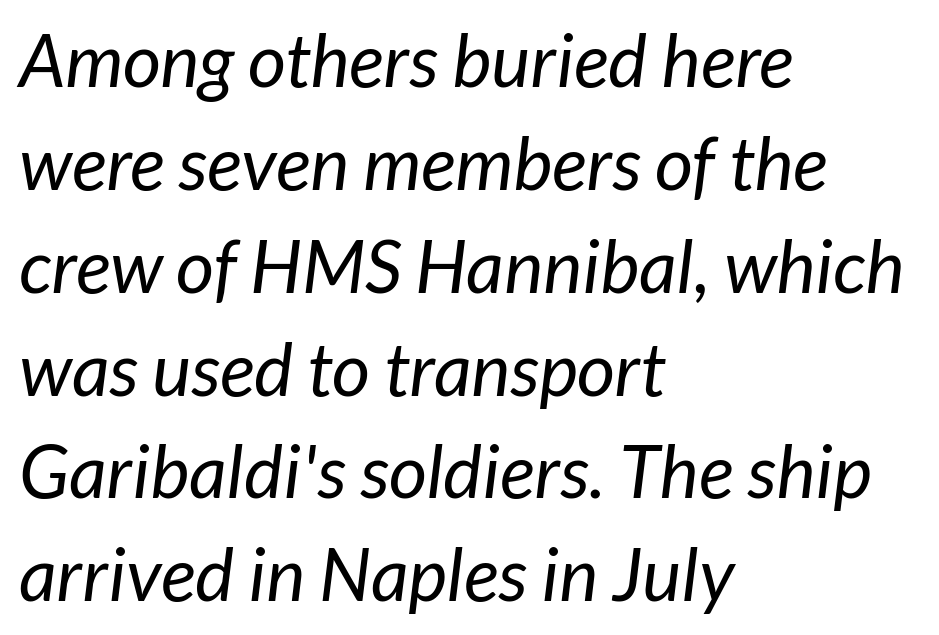
The rendering uses natural spacing where letterforms have individual widths. Weight class: somewhere from thin through regular. In CSS terms this would be text-align: left. Bare-footed words on every line.
